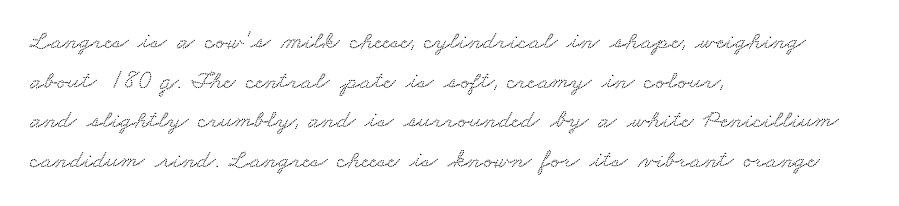
The image shows 26 px text type; set left-aligned, normal line spacing (1.52x), normal letter spacing, not underlined.
